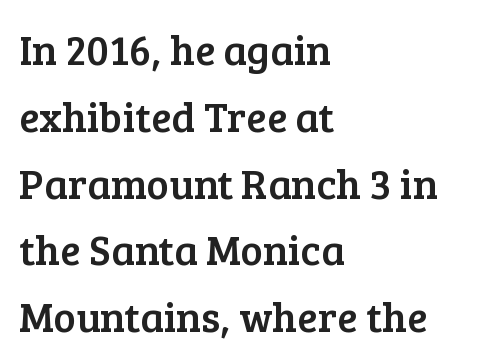
Q: Is the text italic (slanted)? A: No, it is upright.
Q: Is the typeface a serif or a sans-serif typeface? A: Serif.
Q: Is the text underlined? A: No.
Q: How is the paragraph aligned? A: Left-aligned.
Q: Is the spacing between letters normal or unusually wide? A: Normal.
Q: Is the spacing between lines tight, normal or loose? A: Normal.
Q: Width (condensed, normal, or wide)? A: Normal.
Q: Stroke contrast? A: Low.
Q: x-height? A: Medium.
Q: Monospaced? A: No.
